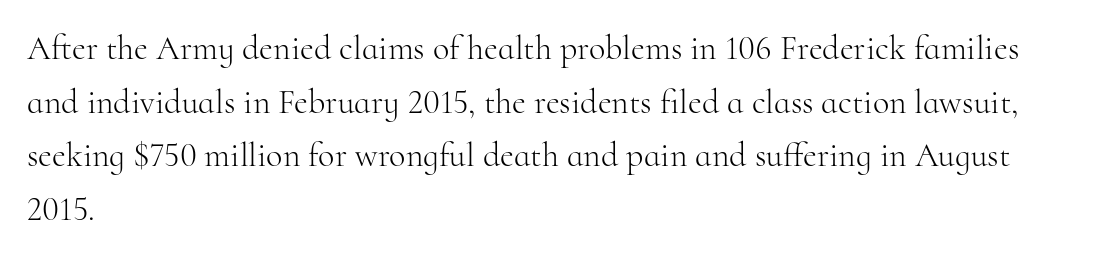
{"serif": "yes", "italic": "no", "bold": "no", "weight": "light", "width": "normal", "stroke_contrast": "high", "x_height": "small", "monospaced": "no", "underline": "no", "align": "left", "line_spacing": "normal", "line_spacing_ratio": 1.58, "letter_spacing": "normal", "letter_spacing_em": 0.0, "glyph_px": 34}
